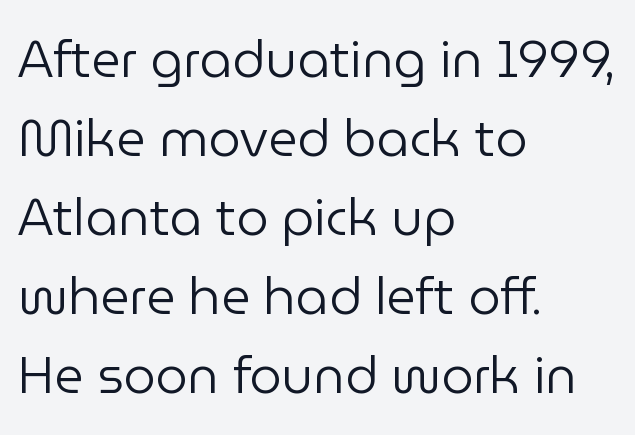
The image shows 51 px regular-weight sans-serif type, upright; set left-aligned, normal line spacing (1.55x), normal letter spacing, not underlined; low stroke contrast and a medium x-height.
